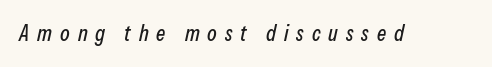
Q: Is the text italic (slanted)? A: Yes, it leans right by about 13 degrees.
Q: Is the text underlined? A: No.
Q: Is the spacing between letters normal or unusually wide? A: Unusually wide.
